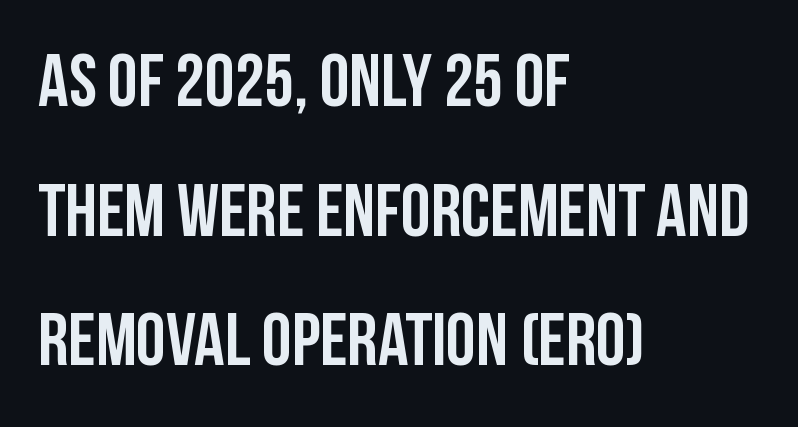
The image shows 75 px condensed sans-serif type, upright; set left-aligned, line spacing 1.73x, normal letter spacing, not underlined; low stroke contrast and a large x-height.
